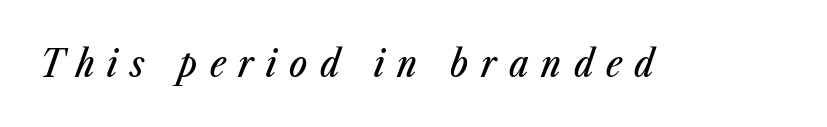
Q: Is the text italic (slanted)? A: Yes, it leans right by about 23 degrees.
Q: Is the text underlined? A: No.
Q: Is the spacing between letters normal or unusually wide? A: Unusually wide.
Q: Width (condensed, normal, or wide)? A: Condensed.
Q: Stroke contrast? A: Low.
Q: x-height? A: Medium.
Q: Monospaced? A: No.
